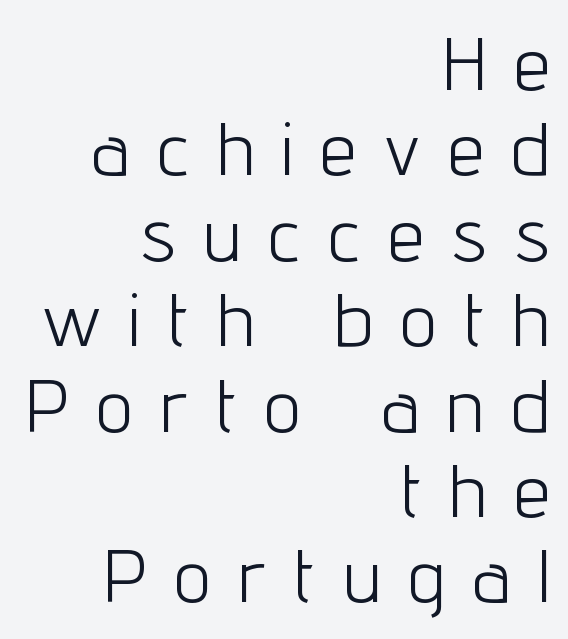
The image shows 73 px light, condensed sans-serif type, upright; set right-aligned, line spacing 1.17x, unusually wide letter spacing (+0.4 em), not underlined; low stroke contrast and a medium x-height.
